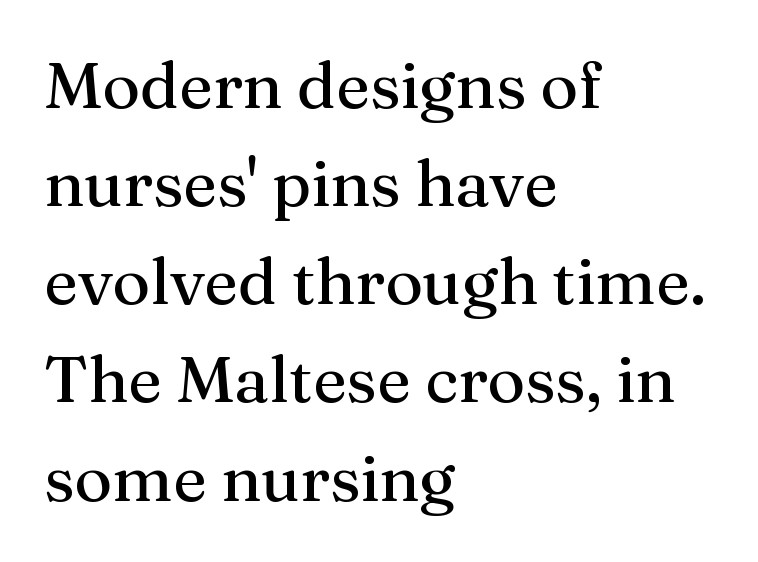
{"serif": "yes", "italic": "no", "width": "normal", "stroke_contrast": "medium", "x_height": "medium", "monospaced": "no", "underline": "no", "align": "left", "line_spacing": "normal", "line_spacing_ratio": 1.51, "letter_spacing": "normal", "letter_spacing_em": 0.0, "glyph_px": 65}
